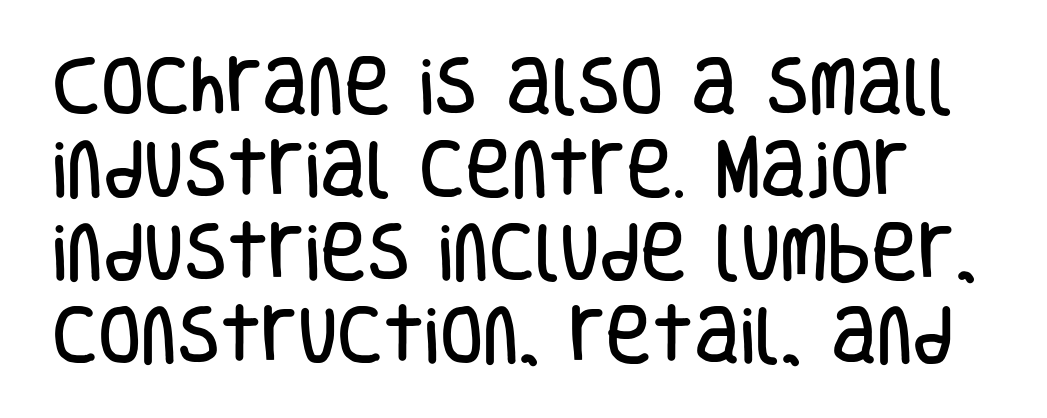
Q: Is the text italic (slanted)? A: No, it is upright.
Q: Is the typeface a serif or a sans-serif typeface? A: Sans-serif.
Q: Is the text underlined? A: No.
Q: Is the spacing between letters normal or unusually wide? A: Normal.
Q: Is the spacing between lines tight, normal or loose? A: Normal.
Q: Width (condensed, normal, or wide)? A: Condensed.
Q: Stroke contrast? A: Low.
Q: x-height? A: Large.
Q: Monospaced? A: No.
